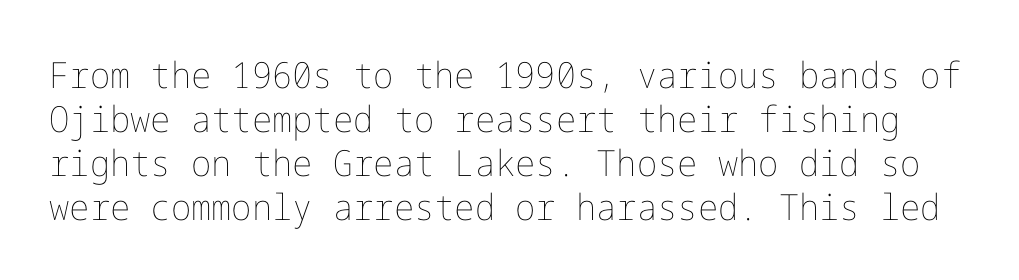
Q: Is the text bold? A: No.
Q: Is the text italic (slanted)? A: No, it is upright.
Q: Is the text underlined? A: No.
Q: Is the spacing between letters normal or unusually wide? A: Normal.
Q: Width (condensed, normal, or wide)? A: Normal.
Q: Stroke contrast? A: Low.
Q: x-height? A: Medium.
